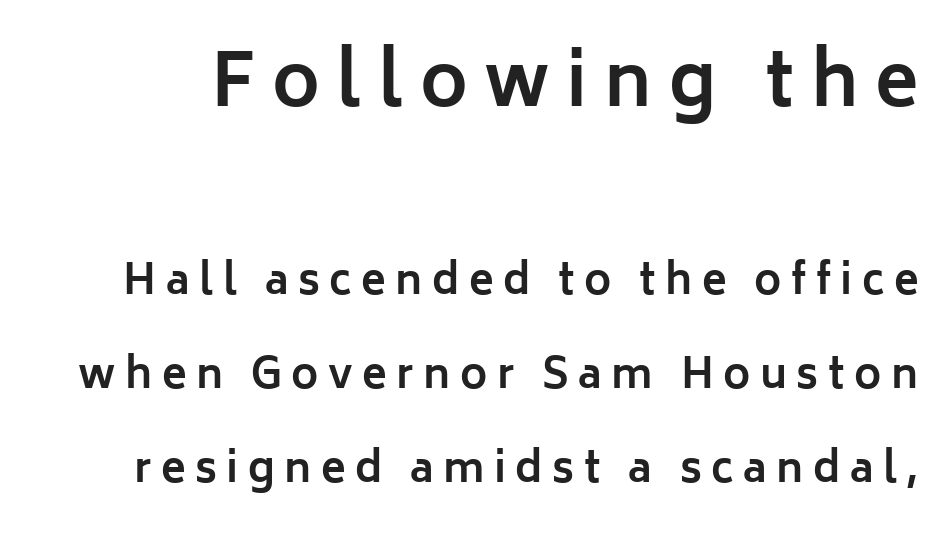
The more generous point size was reserved for the upper chunk. Characters remain perfectly vertical along every line. The face used here is proportionally spaced, like ordinary book or web type. Inter-character spacing is expanded well beyond the font's built-in metrics. Examine the stroke ends and you'll find no serifs. You'd pick this weight for a headline — it's a proper bold.
